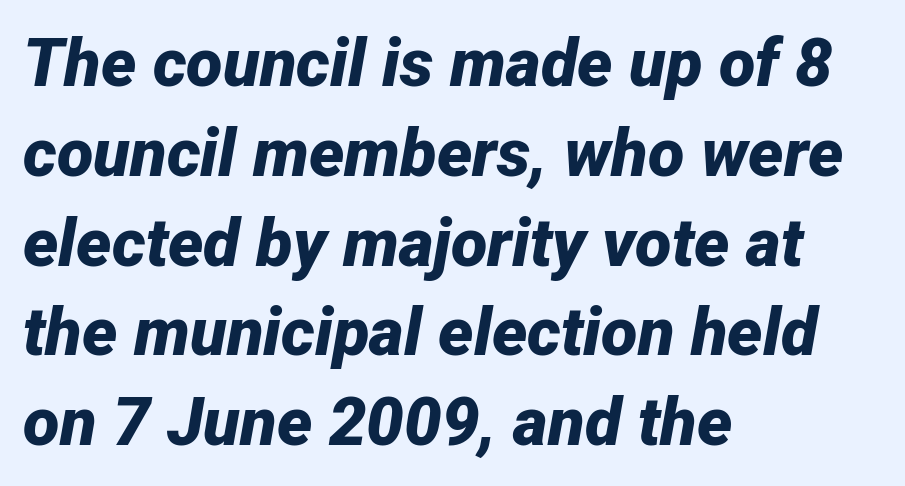
Q: Is the text bold? A: Yes.
Q: Is the text italic (slanted)? A: Yes, it leans right by about 12 degrees.
Q: Is the text underlined? A: No.
Q: How is the paragraph aligned? A: Left-aligned.
Q: Is the spacing between letters normal or unusually wide? A: Normal.
Q: Is the spacing between lines tight, normal or loose? A: Normal.
Q: Width (condensed, normal, or wide)? A: Normal.
Q: Stroke contrast? A: Low.
Q: x-height? A: Medium.
Q: Monospaced? A: No.
